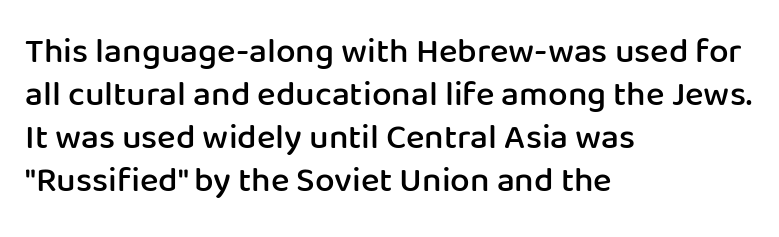
The image shows 35 px semibold sans-serif type, upright; set left-aligned, line spacing 1.23x, normal letter spacing, not underlined; low stroke contrast and a medium x-height.
